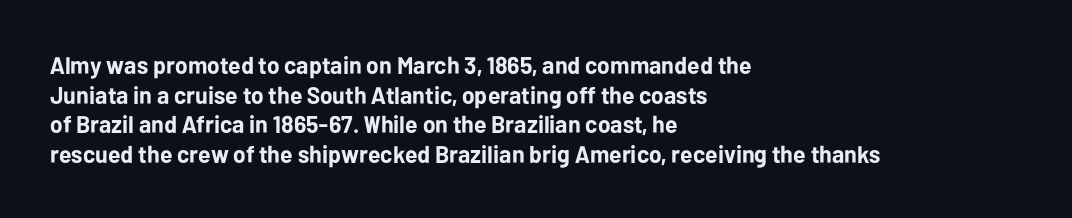
Q: Is the text bold? A: Yes.
Q: Is the text italic (slanted)? A: No, it is upright.
Q: Is the text underlined? A: No.
Q: How is the paragraph aligned? A: Left-aligned.
Q: Is the spacing between letters normal or unusually wide? A: Normal.
